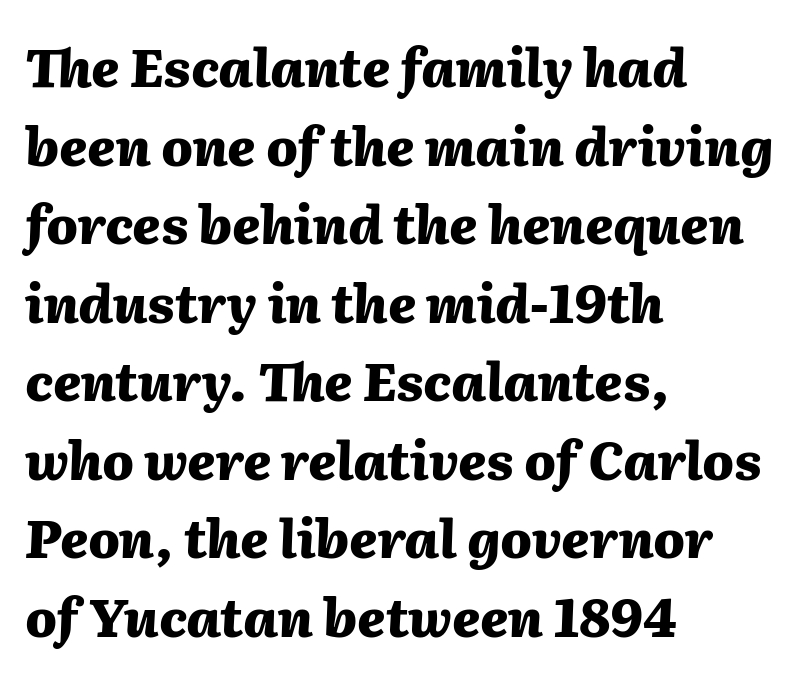
The image shows 52 px heavy type, italic (leaning right); set left-aligned, normal line spacing (1.51x), normal letter spacing, not underlined; medium stroke contrast and a medium x-height.
